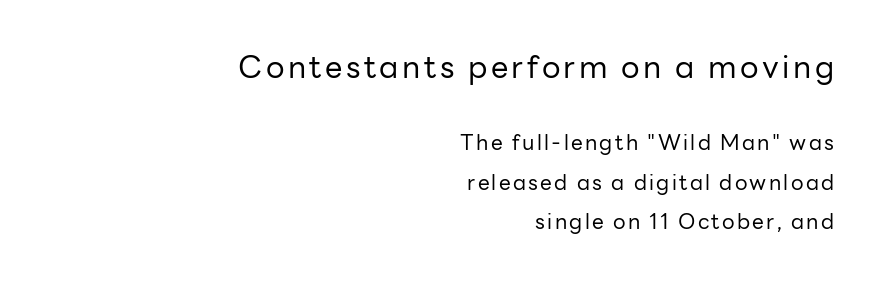
This sample has the flowing, uneven cadence of proportional lettering. Which of the two is more prominent by size? The first, at the top. Just letters on the line, the space beneath them empty. Stems and bowls with no extra thickness — not bold. Does the copy run flush right? Yes — the right margin is perfectly even. The designer went with a sans here, leaving each stem footless.
